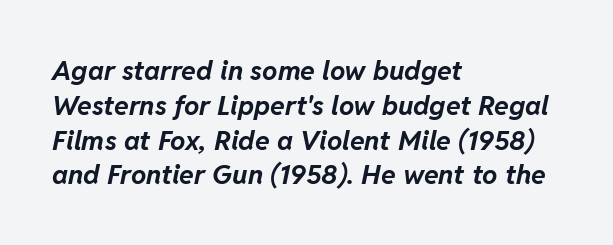
The image shows 27 px bold type, italic (leaning right); set left-aligned, normal line spacing (1.29x), normal letter spacing, not underlined.
